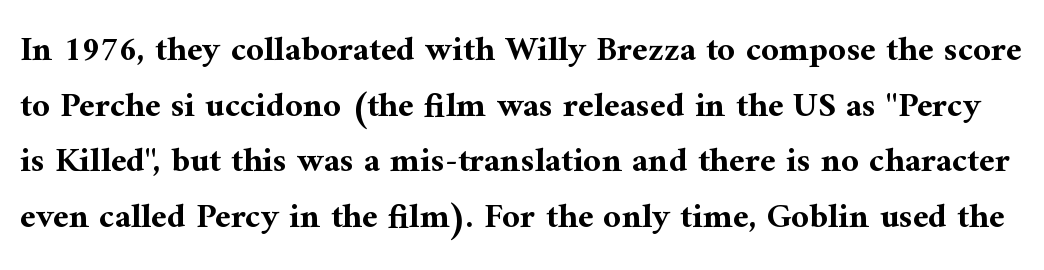
{"serif": "yes", "italic": "no", "bold": "yes", "weight": "bold", "width": "normal", "stroke_contrast": "medium", "x_height": "medium", "monospaced": "no", "underline": "no", "line_spacing": "normal", "line_spacing_ratio": 1.59, "letter_spacing": "normal", "letter_spacing_em": 0.0, "glyph_px": 35}
